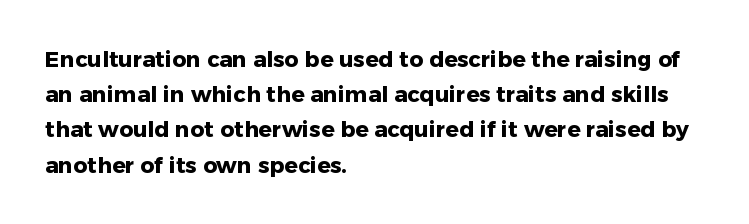
The image shows 22 px bold type, upright; set left-aligned, normal line spacing (1.6x), normal letter spacing, not underlined.
